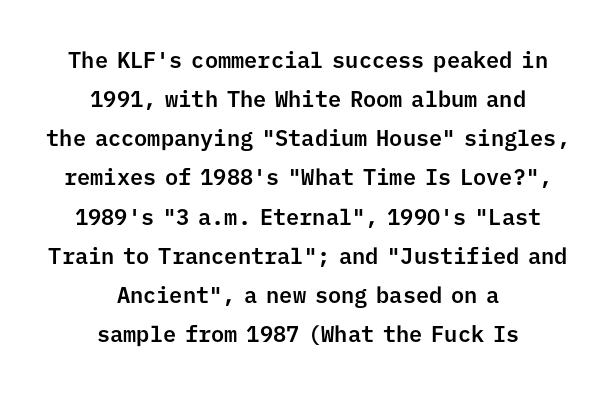
This rendering uses center alignment, leaving both contours irregular but symmetric. Just letters on the line, the space beneath them empty. You can tell it's not italic because the verticals are truly vertical. No extra tracking has been applied to these lines.
